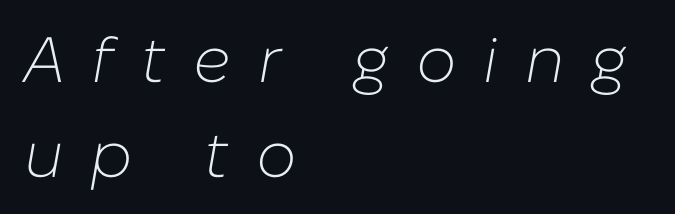
The image shows 64 px light type, italic (leaning right); set left-aligned, normal line spacing (1.48x), unusually wide letter spacing (+0.42 em), not underlined; low stroke contrast and a medium x-height.
